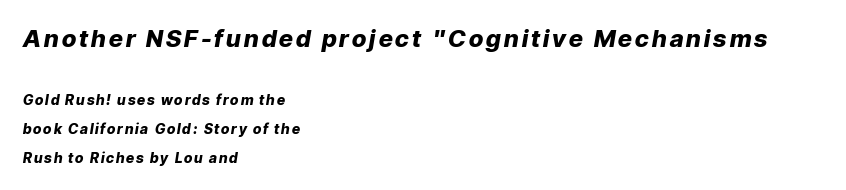
Q: Is the text bold? A: Yes.
Q: Is the text italic (slanted)? A: Yes, it leans right by about 9 degrees.
Q: Is the text underlined? A: No.
Q: How is the paragraph aligned? A: Left-aligned.
Q: Is the spacing between lines tight, normal or loose? A: Loose.
Q: Which block of text is set in a larger size, the first (top) or the second (bottom)? A: The first (top) one.
